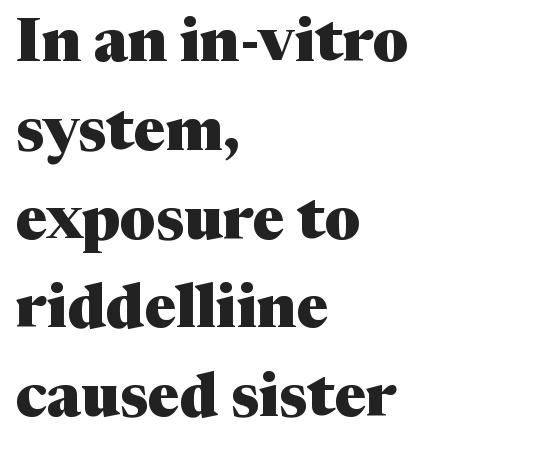
Q: Is the text bold? A: Yes.
Q: Is the text italic (slanted)? A: No, it is upright.
Q: Is the typeface a serif or a sans-serif typeface? A: Serif.
Q: Is the text underlined? A: No.
Q: How is the paragraph aligned? A: Left-aligned.
Q: Is the spacing between letters normal or unusually wide? A: Normal.
Q: Is the spacing between lines tight, normal or loose? A: Normal.
Q: Width (condensed, normal, or wide)? A: Normal.
Q: Stroke contrast? A: Medium.
Q: x-height? A: Medium.
Q: Monospaced? A: No.
